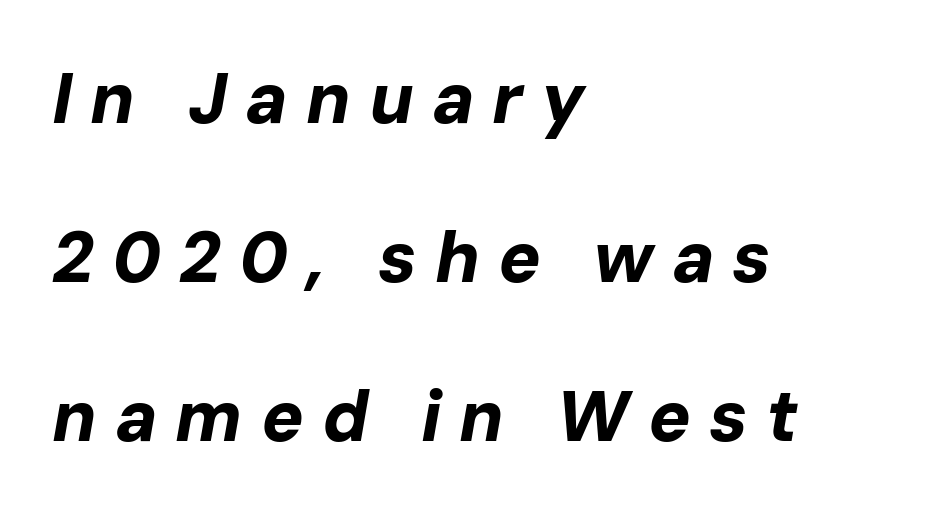
{"italic": "yes", "lean": "right", "slant_degrees": 10, "bold": "yes", "weight": "bold", "width": "normal", "stroke_contrast": "low", "x_height": "medium", "monospaced": "no", "underline": "no", "align": "left", "line_spacing": "loose", "line_spacing_ratio": 2.24, "letter_spacing": "wide", "letter_spacing_em": 0.25, "glyph_px": 71}
